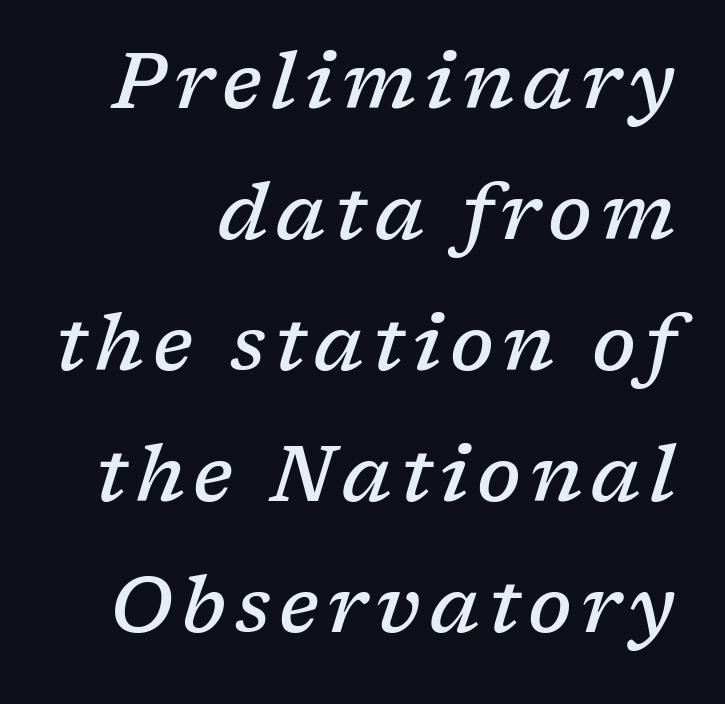
This rendering features lettering with no underline. The whole block is typeset with a tilt. Proportional: the letters do not fall into vertical columns. The rendering shows small feet on the letterforms — a serif design. As a designer I'd log this as weight 600, semibold.
